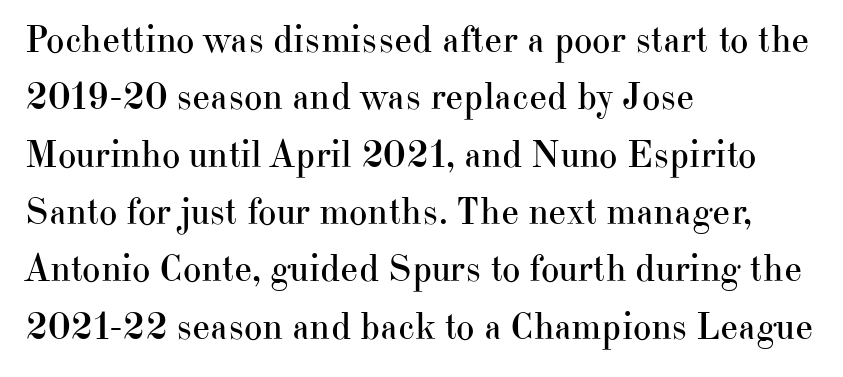
The image shows 39 px regular-weight serif type, upright; set left-aligned, normal line spacing (1.47x), normal letter spacing, not underlined; high stroke contrast and a small x-height.
